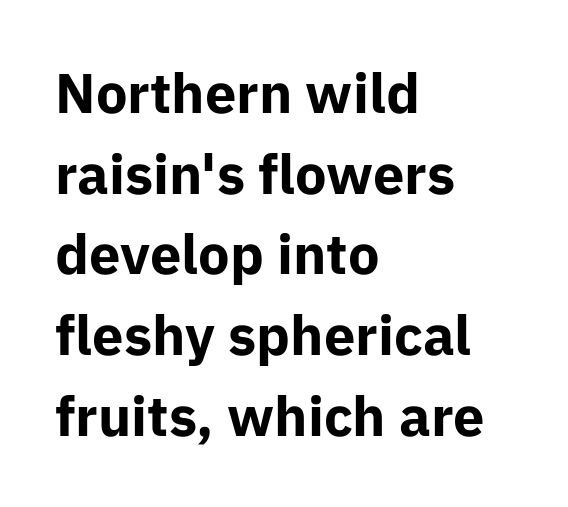
The image shows 56 px bold sans-serif type, upright; set left-aligned, normal line spacing (1.44x), normal letter spacing, not underlined; low stroke contrast and a medium x-height.
